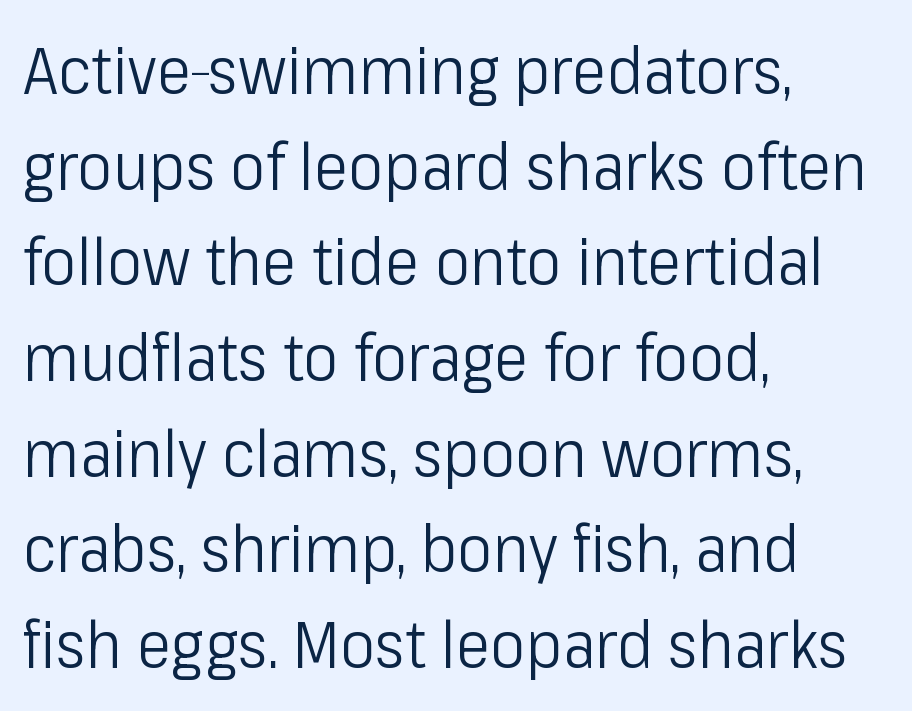
Q: Is the text bold? A: No.
Q: Is the text italic (slanted)? A: No, it is upright.
Q: Is the typeface a serif or a sans-serif typeface? A: Sans-serif.
Q: Is the text underlined? A: No.
Q: How is the paragraph aligned? A: Left-aligned.
Q: Is the spacing between letters normal or unusually wide? A: Normal.
Q: Is the spacing between lines tight, normal or loose? A: Normal.
Q: Width (condensed, normal, or wide)? A: Condensed.
Q: Stroke contrast? A: Low.
Q: x-height? A: Medium.
Q: Monospaced? A: No.
